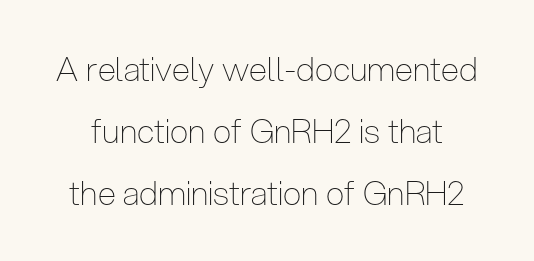
The type family on display is of the sans-serif kind. Is this a fixed-width face? No — the glyphs have proportional, varying widths. Counters stay open thanks to moderate or lighter strokes. Each word holds together tightly as a unit, with standard inter-letter gaps. Rendered with straight, roman letterforms.
